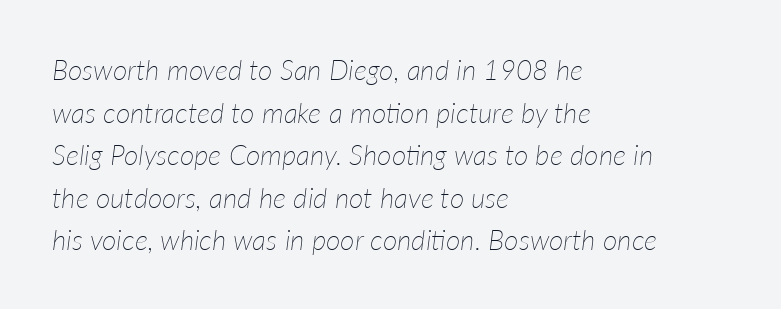
The image shows 28 px thin type, italic (leaning right); set left-aligned, normal line spacing (1.52x), normal letter spacing, not underlined; low stroke contrast and a medium x-height.
